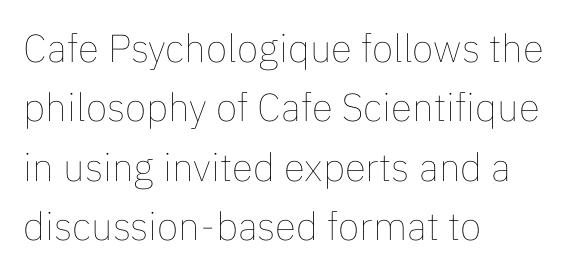
{"italic": "no", "bold": "no", "weight": "thin", "width": "normal", "stroke_contrast": "low", "x_height": "medium", "monospaced": "no", "underline": "no", "align": "left", "line_spacing": "normal", "line_spacing_ratio": 1.52, "letter_spacing": "normal", "letter_spacing_em": 0.0, "glyph_px": 39}
